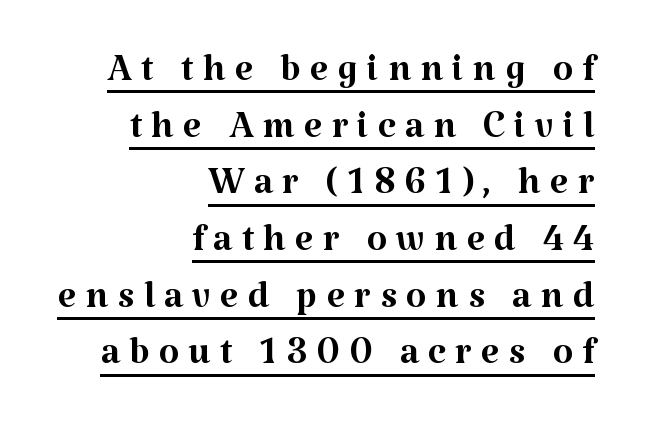
{"serif": "yes", "italic": "no", "bold": "no", "weight": "regular", "width": "normal", "stroke_contrast": "medium", "x_height": "medium", "monospaced": "no", "underline": "yes", "align": "right", "line_spacing": "tight", "line_spacing_ratio": 1.09, "glyph_px": 52}
